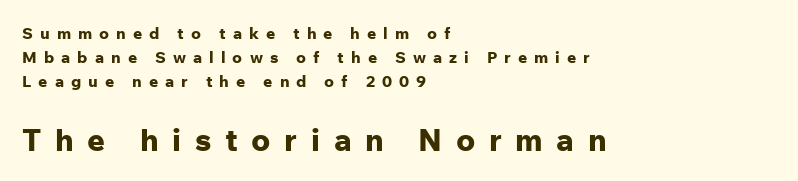
{"serif": "no", "italic": "no", "bold": "yes", "weight": "bold", "width": "normal", "stroke_contrast": "low", "x_height": "medium", "monospaced": "no", "underline": "no", "align": "left", "line_spacing": "normal", "line_spacing_ratio": 1.5, "letter_spacing": "wide", "letter_spacing_em": 0.44, "larger_block": "second", "size_ratio": 1.94, "glyph_px": 31}
